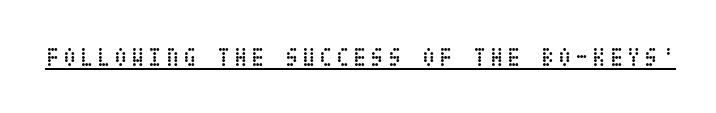
The image shows 26 px text type, upright; set underlined.
